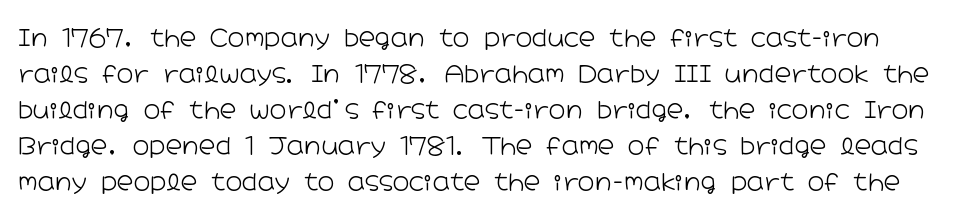
The image shows 23 px text type, upright; set normal line spacing (1.57x), normal letter spacing, not underlined.
